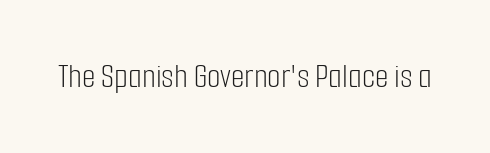
Nope, no serifs anywhere on these letters. The foot of each line stays bare and open. Proportional: the letters do not fall into vertical columns. Characters remain perfectly vertical along every line. The type is set solid horizontally, with unmodified tracking.
